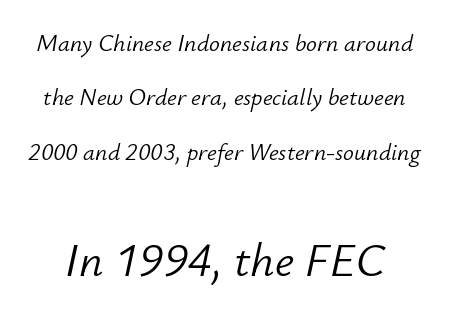
Q: Is the text bold? A: No.
Q: Is the text italic (slanted)? A: Yes, it leans right by about 12 degrees.
Q: Is the text underlined? A: No.
Q: Is the spacing between letters normal or unusually wide? A: Normal.
Q: Is the spacing between lines tight, normal or loose? A: Loose.
Q: Which block of text is set in a larger size, the first (top) or the second (bottom)? A: The second (bottom) one.
Q: Width (condensed, normal, or wide)? A: Normal.
Q: Stroke contrast? A: Low.
Q: x-height? A: Small.
Q: Monospaced? A: No.
